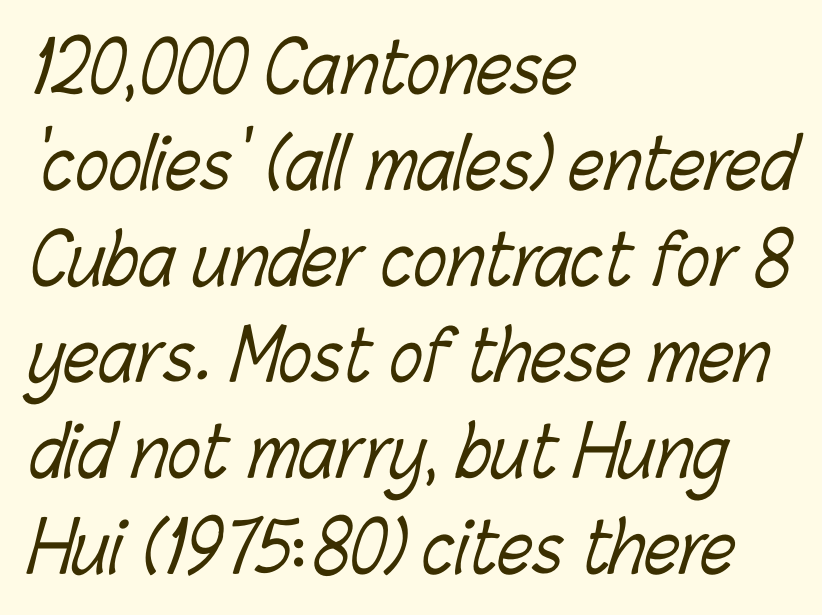
The image shows 69 px light, condensed type; set left-aligned, normal line spacing (1.39x), normal letter spacing, not underlined; low stroke contrast and a medium x-height.
